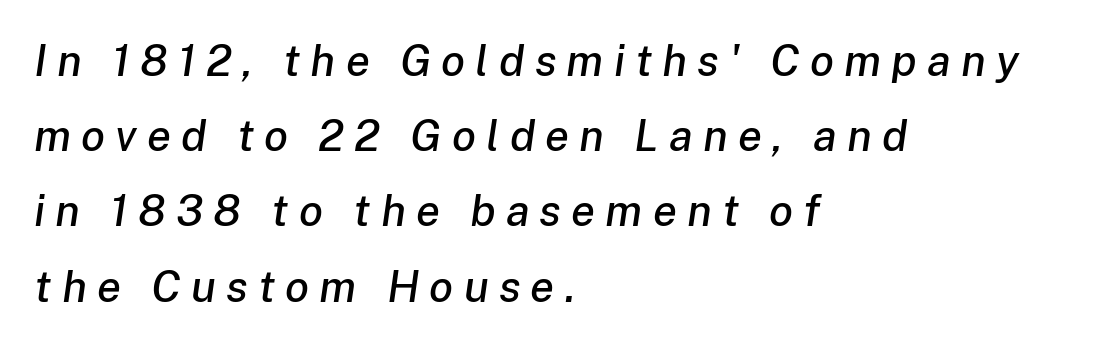
{"italic": "yes", "lean": "right", "slant_degrees": 8, "width": "normal", "stroke_contrast": "low", "x_height": "medium", "monospaced": "no", "underline": "no", "align": "left", "line_spacing_ratio": 1.71, "letter_spacing": "wide", "letter_spacing_em": 0.23, "glyph_px": 44}
